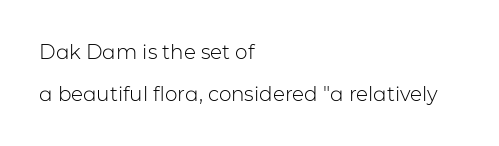
{"italic": "no", "bold": "no", "underline": "no", "align": "left", "line_spacing": "loose", "line_spacing_ratio": 2.1, "letter_spacing": "normal", "letter_spacing_em": 0.0, "glyph_px": 20}
